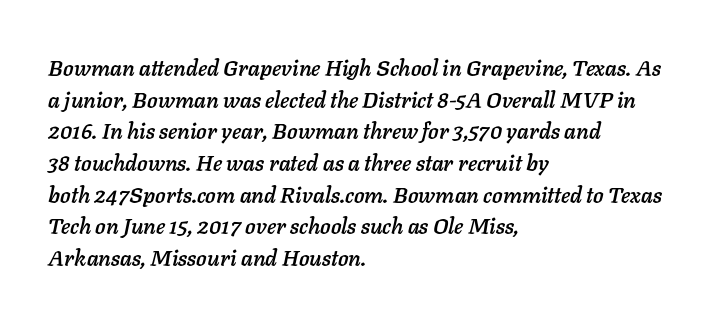
The image shows 22 px text type, italic (leaning right); set left-aligned, normal line spacing (1.44x), normal letter spacing, not underlined.
